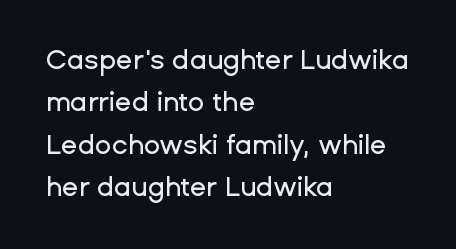
{"italic": "no", "underline": "no", "align": "left", "line_spacing": "normal", "line_spacing_ratio": 1.57, "letter_spacing": "normal", "letter_spacing_em": 0.0, "glyph_px": 27}
